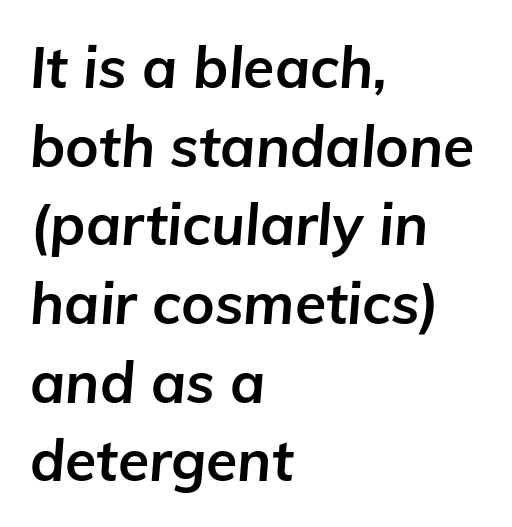
The image shows 57 px bold type, italic (leaning right); set left-aligned, normal line spacing (1.38x), normal letter spacing, not underlined; low stroke contrast and a medium x-height.
